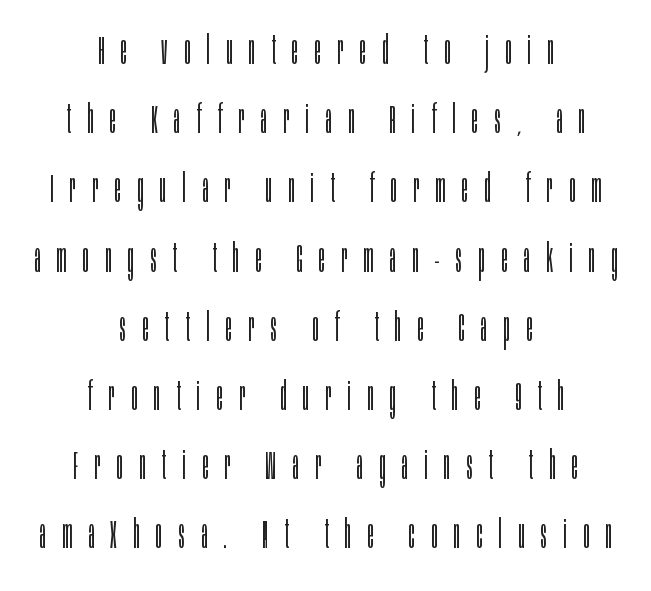
Q: Is the text bold? A: No.
Q: Is the text italic (slanted)? A: No, it is upright.
Q: Is the typeface a serif or a sans-serif typeface? A: Sans-serif.
Q: Is the text underlined? A: No.
Q: How is the paragraph aligned? A: Centered.
Q: Is the spacing between letters normal or unusually wide? A: Unusually wide.
Q: Width (condensed, normal, or wide)? A: Condensed.
Q: Stroke contrast? A: Low.
Q: x-height? A: Large.
Q: Monospaced? A: No.
